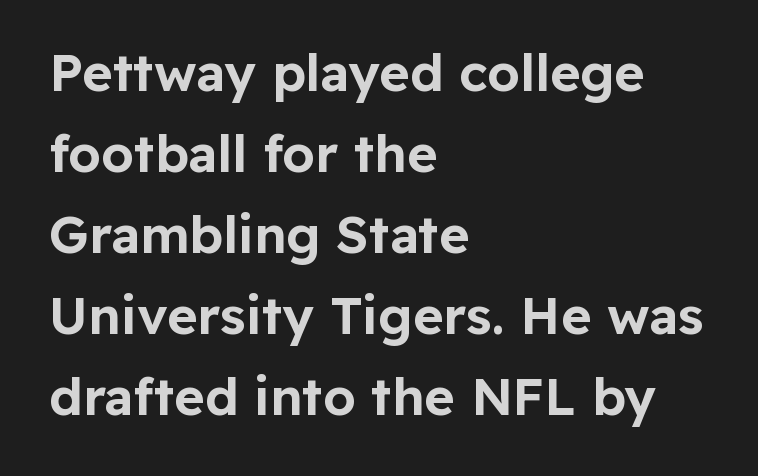
The image shows 52 px sans-serif type, upright; set left-aligned, normal line spacing (1.56x), normal letter spacing, not underlined; low stroke contrast and a medium x-height.
